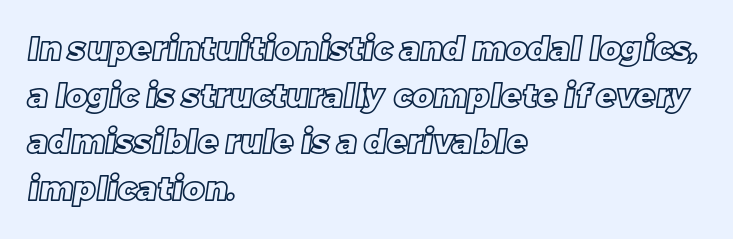
{"width": "normal", "x_height": "large", "monospaced": "no", "underline": "no", "align": "left", "line_spacing": "normal", "line_spacing_ratio": 1.41, "letter_spacing": "normal", "letter_spacing_em": 0.0, "glyph_px": 33}
